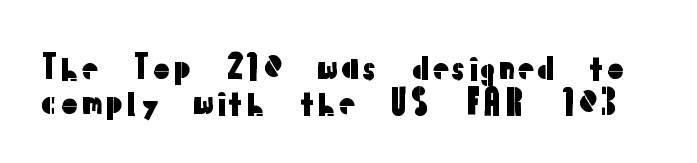
{"serif": "no", "italic": "no", "width": "normal", "stroke_contrast": "low", "x_height": "medium", "monospaced": "no", "underline": "no", "line_spacing": "tight", "line_spacing_ratio": 1.07, "letter_spacing": "normal", "letter_spacing_em": 0.0, "glyph_px": 33}
